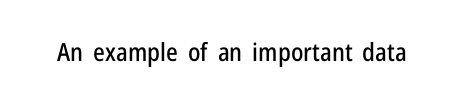
Q: Is the text italic (slanted)? A: No, it is upright.
Q: Is the text underlined? A: No.
Q: Is the spacing between letters normal or unusually wide? A: Normal.
